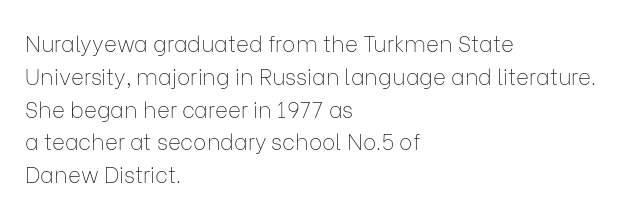
The image shows 22 px text type, upright; set left-aligned, normal line spacing (1.49x), normal letter spacing, not underlined.
